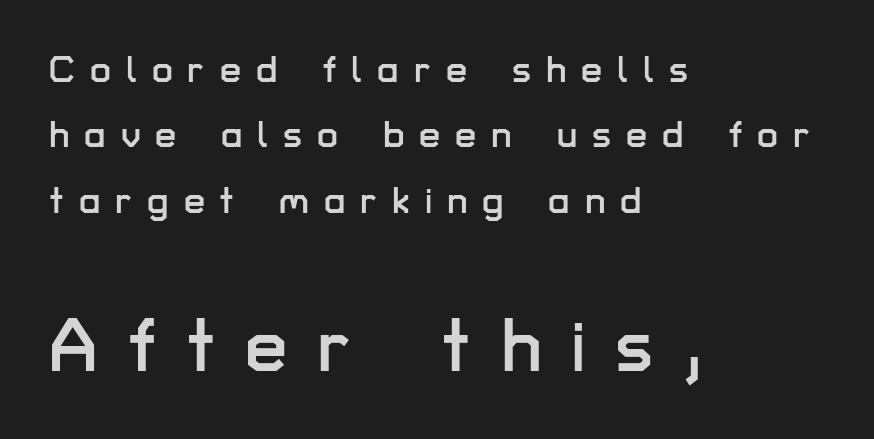
Q: Is the text italic (slanted)? A: No, it is upright.
Q: Is the typeface a serif or a sans-serif typeface? A: Sans-serif.
Q: Is the text underlined? A: No.
Q: How is the paragraph aligned? A: Left-aligned.
Q: Is the spacing between letters normal or unusually wide? A: Unusually wide.
Q: Which block of text is set in a larger size, the first (top) or the second (bottom)? A: The second (bottom) one.
Q: Width (condensed, normal, or wide)? A: Normal.
Q: Stroke contrast? A: Low.
Q: x-height? A: Medium.
Q: Monospaced? A: No.
